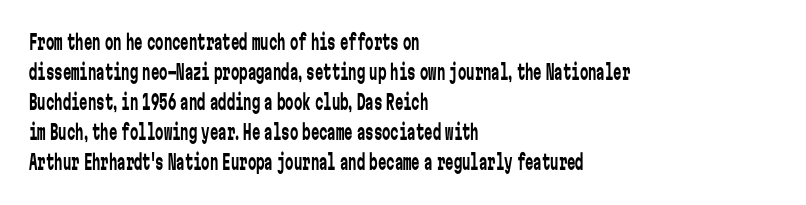
Compared with typical body copy, the letter spacing here is the same. The text block is weighted toward the left margin, trailing off unevenly rightward. The foot of each line stays bare and open. Evenly set lines give the paragraph a standard silhouette. Stroke thickness stays within the range of a standard reading face or lighter.
